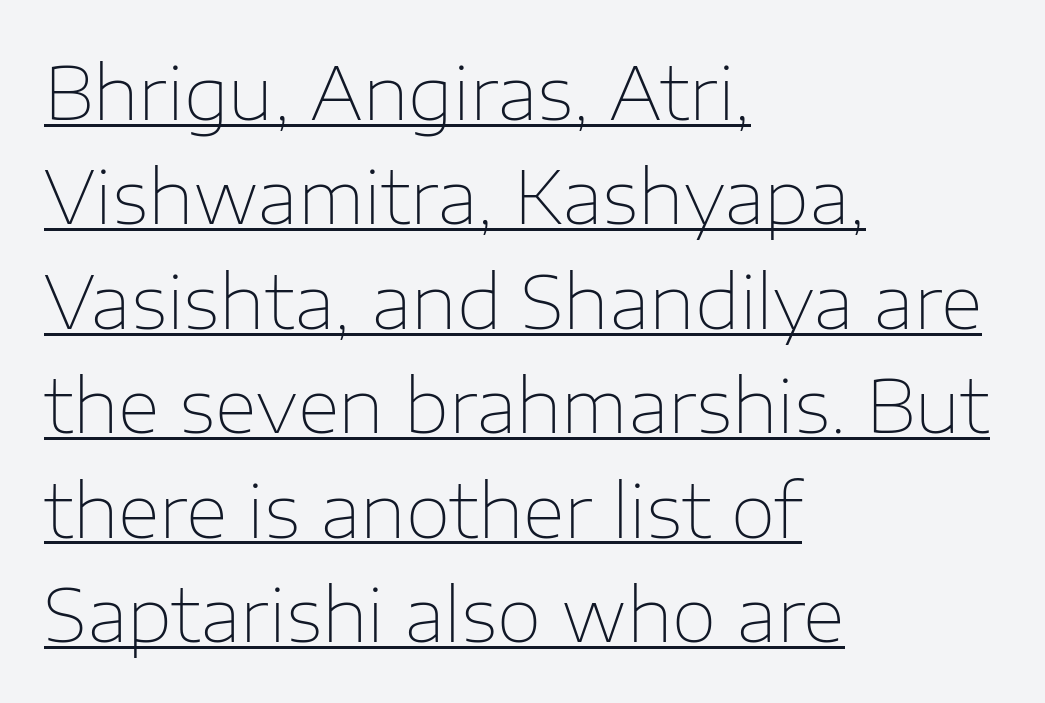
The font sits on the lighter half of the weight spectrum, regular included. Vertically, the passage feels balanced, rows spaced as you'd expect. These lines are rendered in a variable-pitch font. No extra tracking has been applied to these lines.
